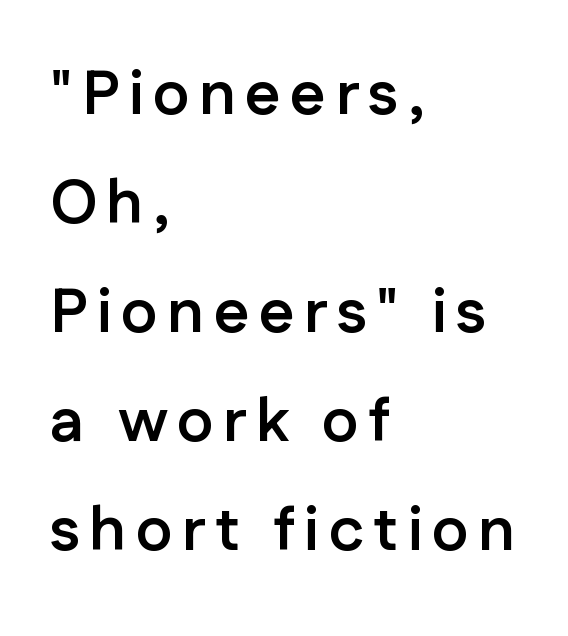
The image shows 62 px semibold sans-serif type, upright; set left-aligned, line spacing 1.76x, not underlined; low stroke contrast and a medium x-height.
